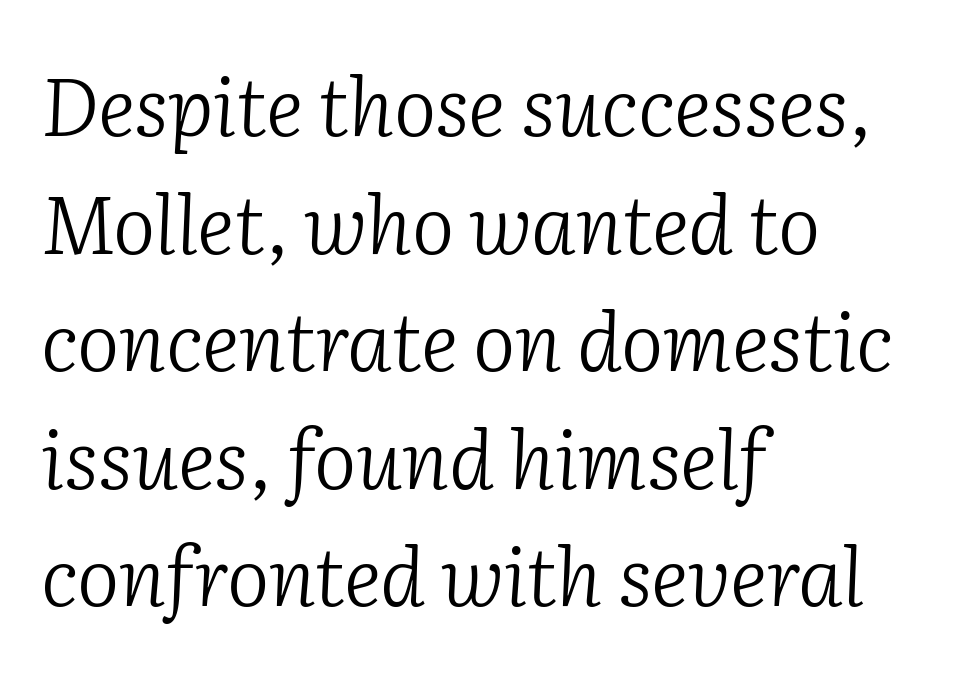
The font's italic variant was chosen for this text. The block of text has a typical density, with ordinary space between rows. Character widths vary here, with narrow letters taking less room than wide ones. A classic flush-left, rag-right setting is used for this passage. No letter is thick-stroked: the sample isn't bold.
